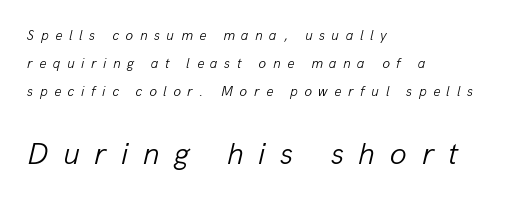
{"italic": "yes", "lean": "right", "slant_degrees": 13, "bold": "no", "weight": "light", "width": "normal", "stroke_contrast": "low", "x_height": "medium", "monospaced": "no", "underline": "no", "align": "left", "line_spacing": "loose", "line_spacing_ratio": 2.01, "letter_spacing": "wide", "letter_spacing_em": 0.47, "larger_block": "second", "size_ratio": 2.21, "glyph_px": 31}
